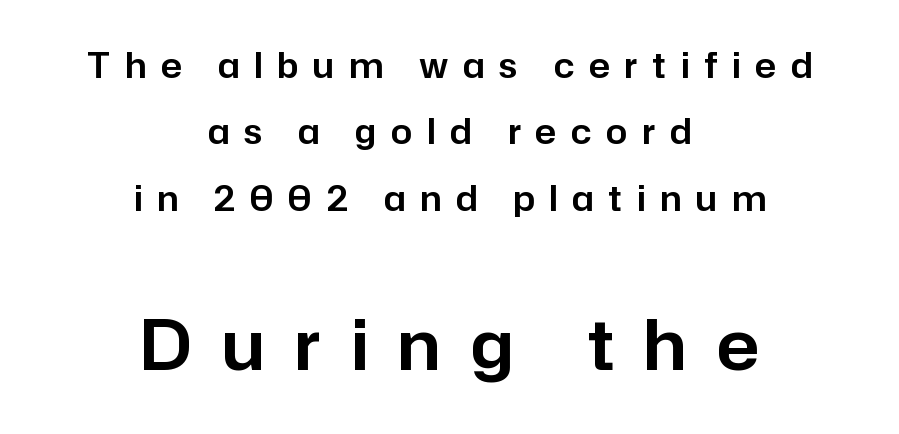
The block sitting lower on the canvas is the one with enlarged characters. The type sits square on the baseline with zero lean. Each line is balanced around a shared central axis. Type without underlining. The passage shown stacks its lines with a broad gap. Short note: letters widely spaced.
